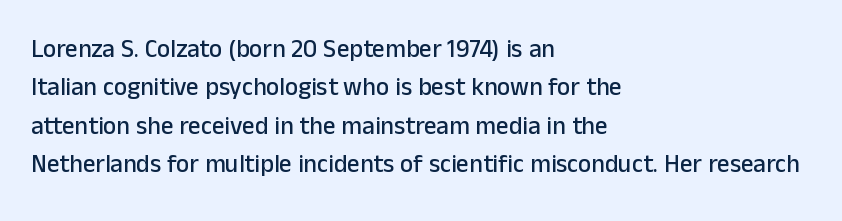
Q: Is the text italic (slanted)? A: No, it is upright.
Q: Is the text underlined? A: No.
Q: How is the paragraph aligned? A: Left-aligned.
Q: Is the spacing between letters normal or unusually wide? A: Normal.
Q: Is the spacing between lines tight, normal or loose? A: Normal.
